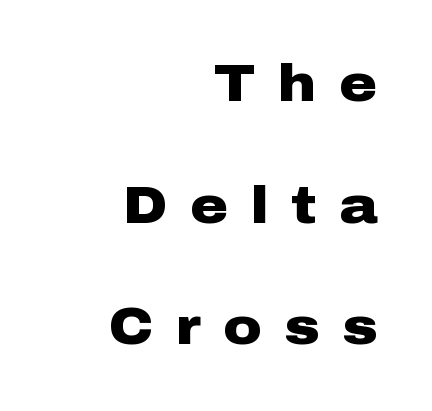
{"serif": "no", "italic": "no", "bold": "yes", "weight": "heavy", "width": "wide", "stroke_contrast": "low", "x_height": "medium", "monospaced": "no", "underline": "no", "align": "right", "line_spacing": "loose", "line_spacing_ratio": 2.34, "letter_spacing": "wide", "letter_spacing_em": 0.43, "glyph_px": 52}
